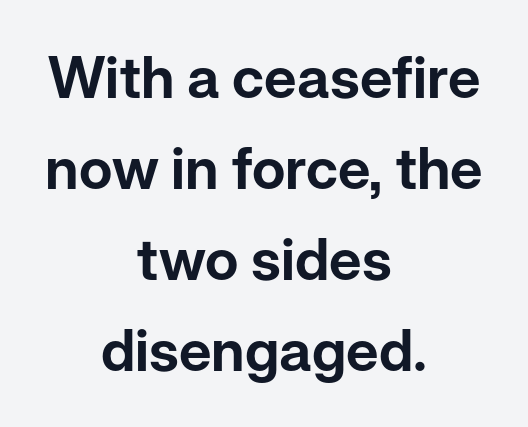
These lines are rendered in a variable-pitch font. Honestly, the row spacing looks completely unremarkable. One-word summary of the alignment: center. The string is rendered with underlining switched off. Does the lettering tilt? It doesn't — this is upright.
